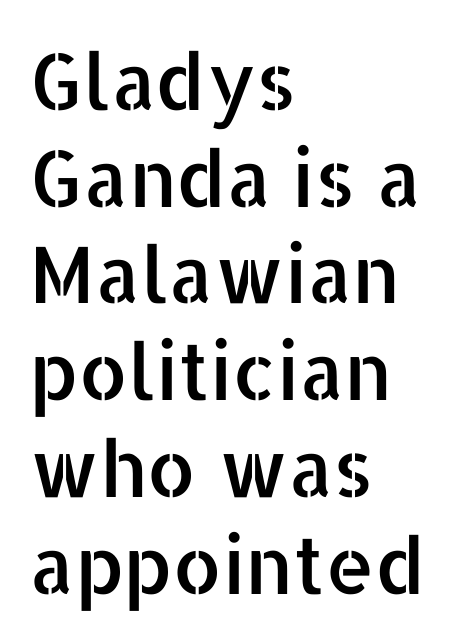
The image shows 78 px sans-serif type, upright; set left-aligned, line spacing 1.24x, normal letter spacing, not underlined; low stroke contrast and a medium x-height.
